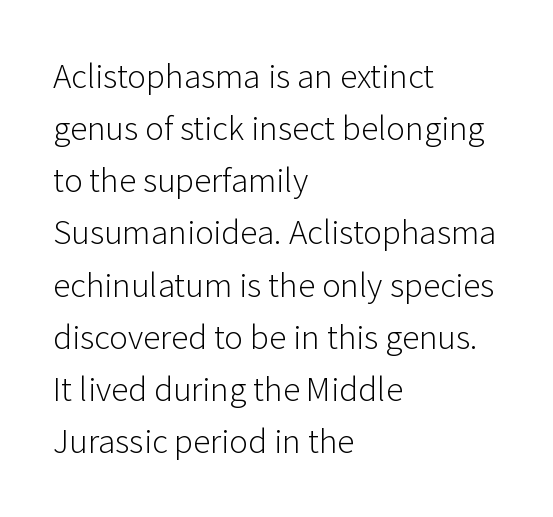
{"serif": "no", "italic": "no", "bold": "no", "weight": "light", "width": "normal", "stroke_contrast": "low", "x_height": "medium", "monospaced": "no", "underline": "no", "align": "left", "line_spacing": "normal", "line_spacing_ratio": 1.49, "letter_spacing": "normal", "letter_spacing_em": 0.0, "glyph_px": 35}
